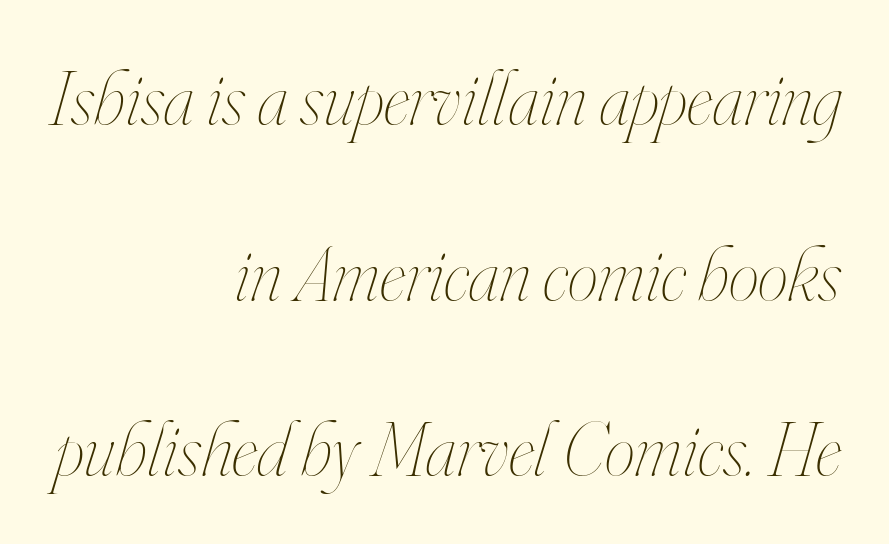
The strip under each line holds only bare page. Glyph-to-glyph distance matches everyday printed text. Compared with a typical body face, this is equally light or lighter still. The vertical gap from one line to the next is large.
